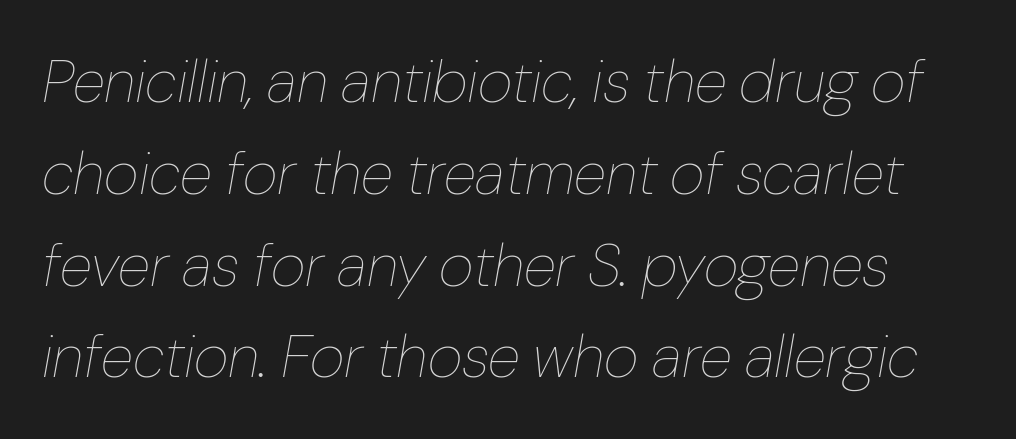
{"italic": "yes", "lean": "right", "slant_degrees": 10, "bold": "no", "weight": "thin", "width": "normal", "stroke_contrast": "low", "x_height": "medium", "monospaced": "no", "underline": "no", "line_spacing": "normal", "line_spacing_ratio": 1.53, "letter_spacing": "normal", "letter_spacing_em": 0.0, "glyph_px": 60}
